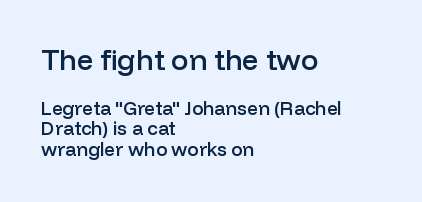
The image shows 29 px semibold sans-serif type, upright; set left-aligned, tight line spacing (1.08x), normal letter spacing, not underlined; the first (top) block is 1.53x larger; low stroke contrast and a medium x-height.
